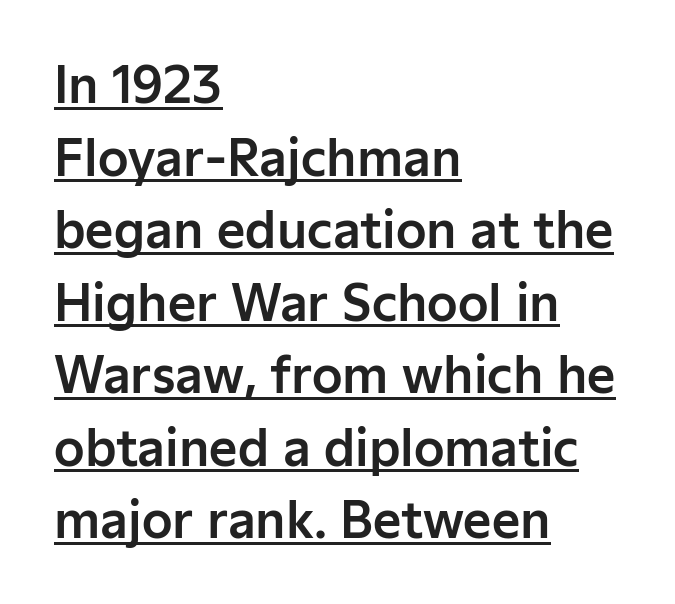
{"serif": "no", "italic": "no", "width": "normal", "stroke_contrast": "low", "x_height": "medium", "monospaced": "no", "underline": "yes", "align": "left", "line_spacing": "normal", "line_spacing_ratio": 1.48, "letter_spacing": "normal", "letter_spacing_em": 0.0, "glyph_px": 49}
